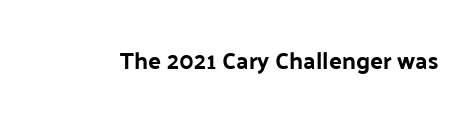
Observe the ordinary spacing: letters are neighbours, not strangers. Underline: absent. Rendered with straight, roman letterforms.
